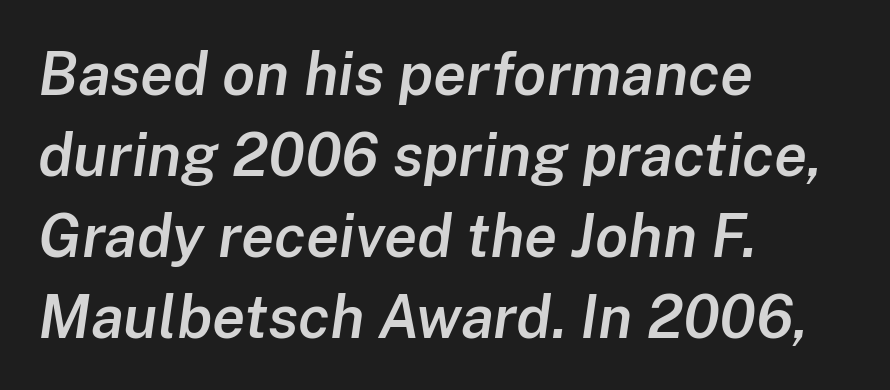
The image shows 60 px semibold type, italic (leaning right); set left-aligned, normal line spacing (1.35x), normal letter spacing, not underlined; low stroke contrast and a medium x-height.
